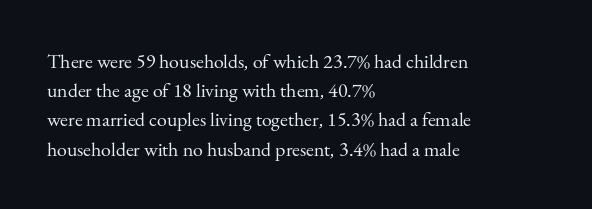
A normal amount of white space separates one row of letters from the next. The foot of each line stays bare and open. The ragged edge is on the right, which tells us the setting is flush left. This sample uses an upright cut, with every glyph sitting square on the baseline. No chunkiness to these letters — they're not bold. Does extra space separate the letters? No, they use regular spacing.
